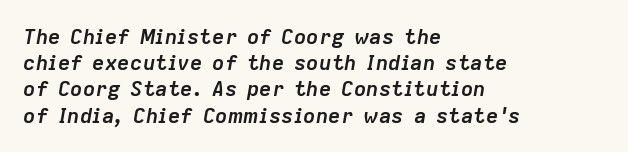
Q: Is the text bold? A: Yes.
Q: Is the text italic (slanted)? A: Yes, it leans right by about 9 degrees.
Q: Is the text underlined? A: No.
Q: How is the paragraph aligned? A: Left-aligned.
Q: Is the spacing between letters normal or unusually wide? A: Normal.
Q: Is the spacing between lines tight, normal or loose? A: Normal.
